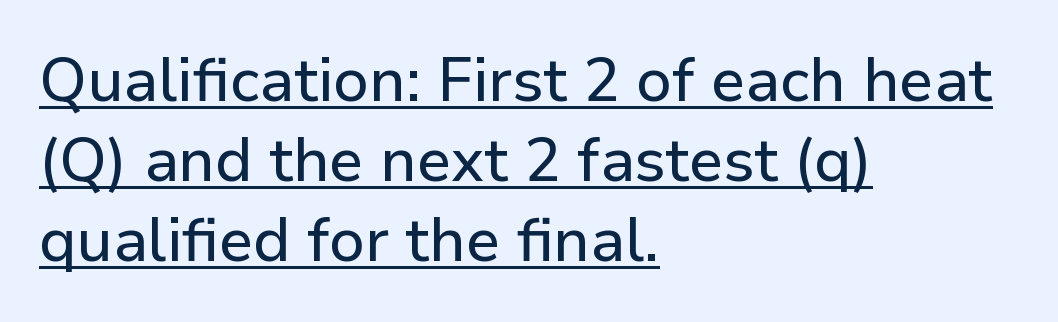
The letters advance in unequal steps, a hallmark of proportional type. Unlike a traditional serif, this face leaves its strokes unadorned. Tall strokes in this sample are plumb rather than angled. The horizontal fit of the characters is conventional and even.
